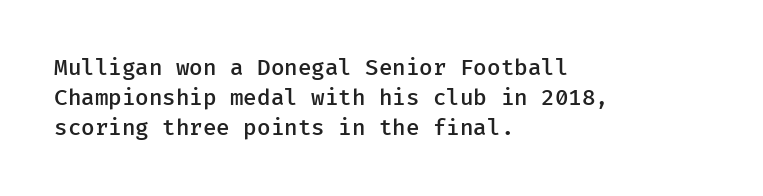
In terms of letterspacing, this is plain default setting. Underlining? Definitely not there. The rendering anchors every line to the left-hand side. Style check: upright.
